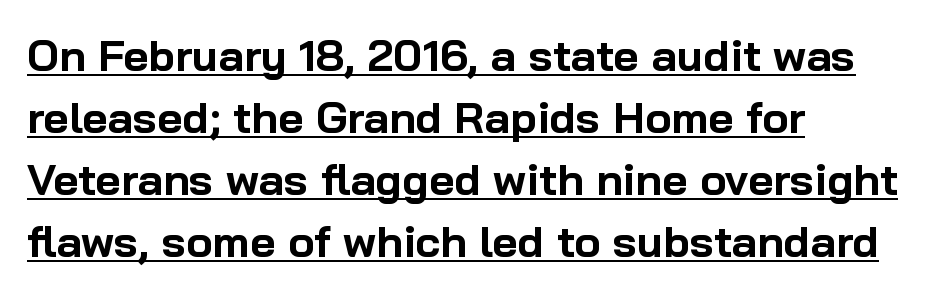
If you drew a ruler down the left edge, every line would touch it. Underlined type. Regarding leading, the lines here are spaced in the standard way. Spacing verdict: proportional, widths tailored to each character. This is sans-serif lettering, the kind often seen on screens and signage.
